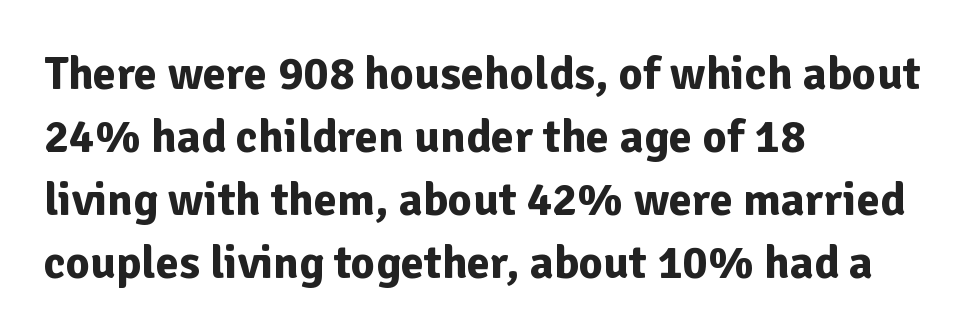
Q: Is the text bold? A: Yes.
Q: Is the text italic (slanted)? A: No, it is upright.
Q: Is the typeface a serif or a sans-serif typeface? A: Sans-serif.
Q: Is the text underlined? A: No.
Q: How is the paragraph aligned? A: Left-aligned.
Q: Is the spacing between letters normal or unusually wide? A: Normal.
Q: Is the spacing between lines tight, normal or loose? A: Normal.
Q: Width (condensed, normal, or wide)? A: Normal.
Q: Stroke contrast? A: Low.
Q: x-height? A: Medium.
Q: Monospaced? A: No.
